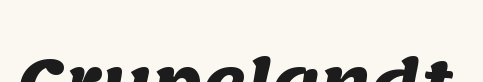
Character widths vary here, with narrow letters taking less room than wide ones. A sans-serif font was chosen for this passage. Observe the ordinary spacing: letters are neighbours, not strangers. The face used here has the dense, thick strokes of a bold. Any mark beneath the type? The region is blank.
